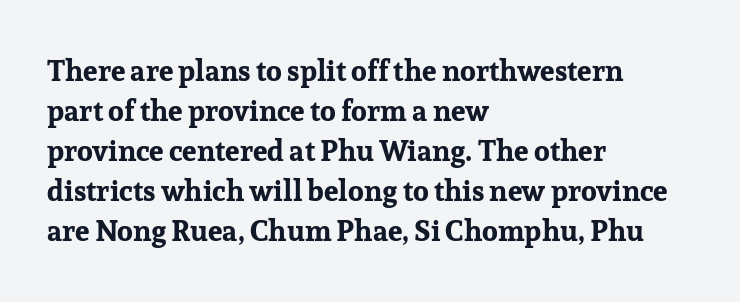
{"serif": "yes", "italic": "no", "bold": "yes", "weight": "bold", "width": "normal", "stroke_contrast": "low", "x_height": "medium", "monospaced": "no", "underline": "no", "align": "left", "line_spacing": "normal", "line_spacing_ratio": 1.38, "letter_spacing": "normal", "letter_spacing_em": 0.0, "glyph_px": 29}
